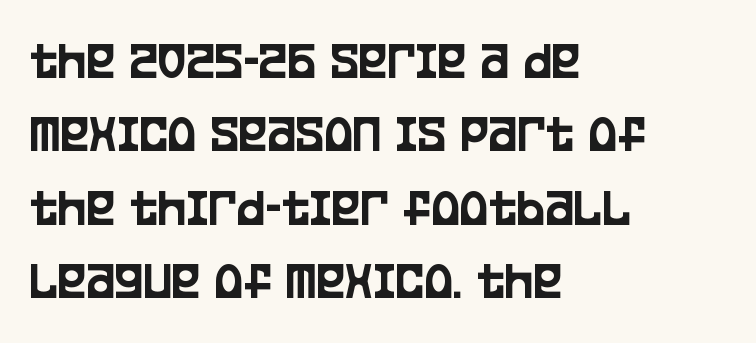
Typographically, this falls in the sans-serif category. This is roman type, the default non-slanted kind. Compared with typical paragraphs, the rows here are spaced about the same. Type without underlining.
